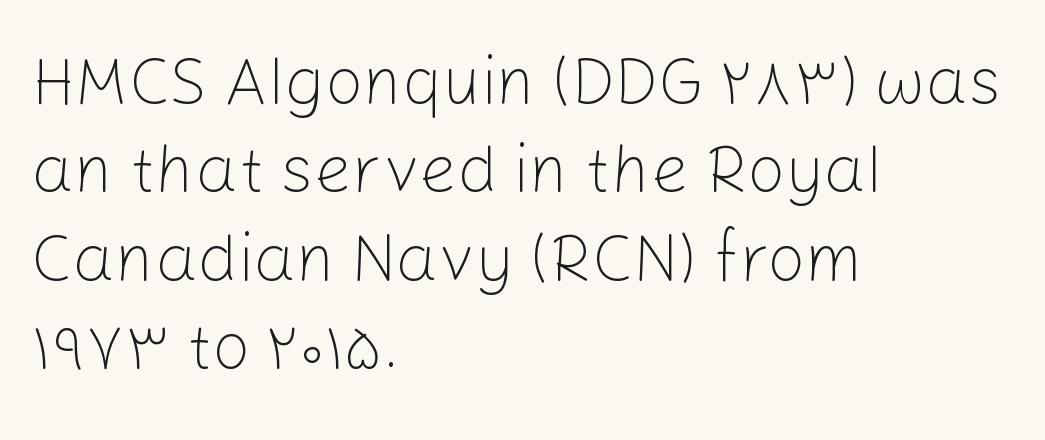
Q: Is the text bold? A: No.
Q: Is the text italic (slanted)? A: No, it is upright.
Q: Is the typeface a serif or a sans-serif typeface? A: Sans-serif.
Q: Is the text underlined? A: No.
Q: How is the paragraph aligned? A: Left-aligned.
Q: Is the spacing between letters normal or unusually wide? A: Normal.
Q: Is the spacing between lines tight, normal or loose? A: Normal.
Q: Width (condensed, normal, or wide)? A: Normal.
Q: Stroke contrast? A: Low.
Q: x-height? A: Medium.
Q: Monospaced? A: No.
